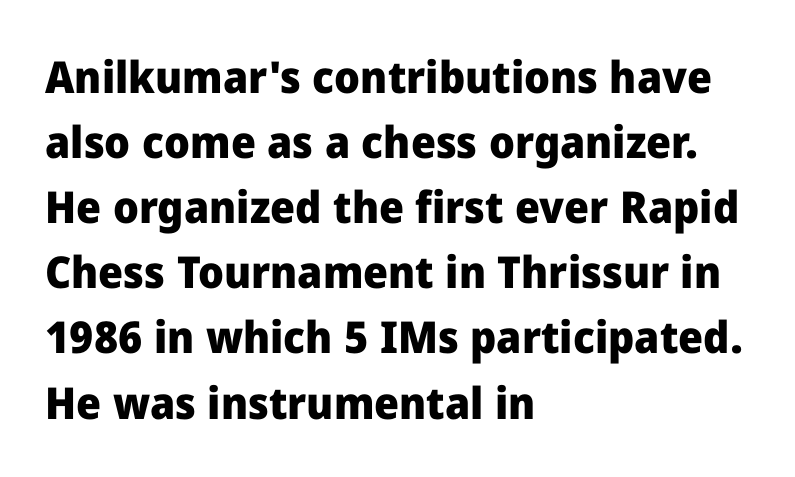
The image shows 44 px heavy sans-serif type, upright; set left-aligned, normal line spacing (1.48x), normal letter spacing, not underlined; low stroke contrast and a medium x-height.
